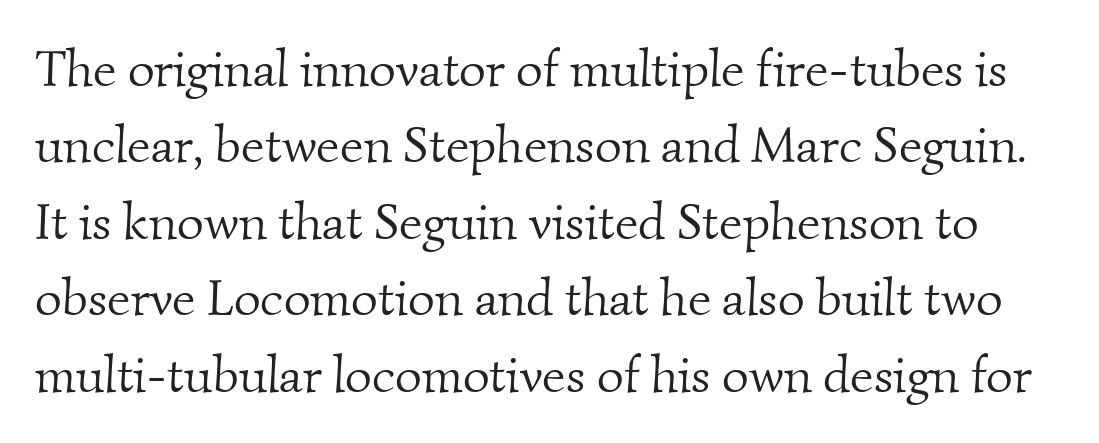
{"serif": "yes", "bold": "no", "weight": "light", "width": "normal", "stroke_contrast": "medium", "x_height": "small", "monospaced": "no", "underline": "no", "line_spacing": "normal", "line_spacing_ratio": 1.47, "letter_spacing": "normal", "letter_spacing_em": 0.0, "glyph_px": 52}
